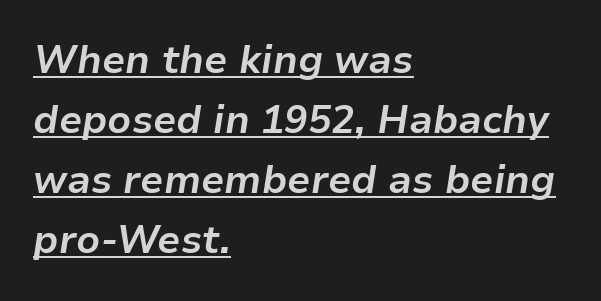
The image shows 39 px bold type, italic (leaning right); set left-aligned, normal line spacing (1.54x), normal letter spacing, underlined; low stroke contrast and a medium x-height.
